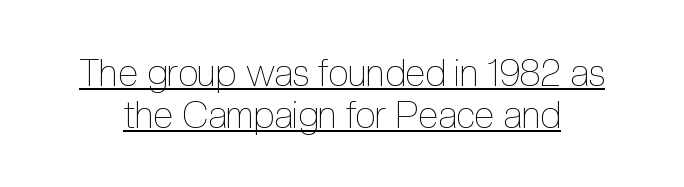
Underline: present. These lines were composed using upright roman letters. Character widths vary here, with narrow letters taking less room than wide ones. No extra tracking has been applied to these lines.
